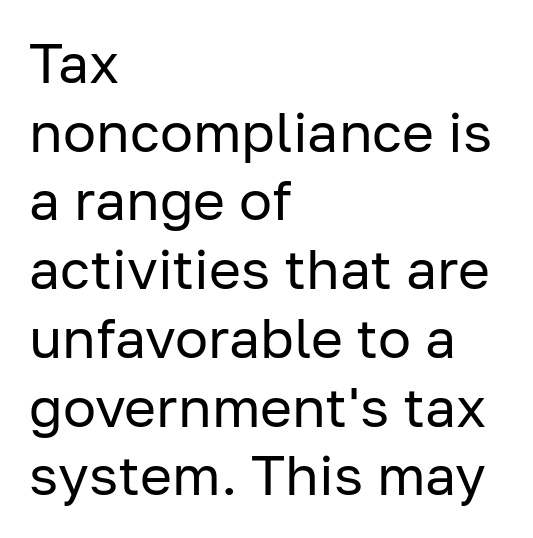
A bare baseline throughout the passage. The setting favours the left margin, as ordinary paragraphs usually do. These lines are rendered in a variable-pitch font. Bold? No — there's no thickening of the strokes. Tracking here is standard; glyphs follow each other at the usual distance.
